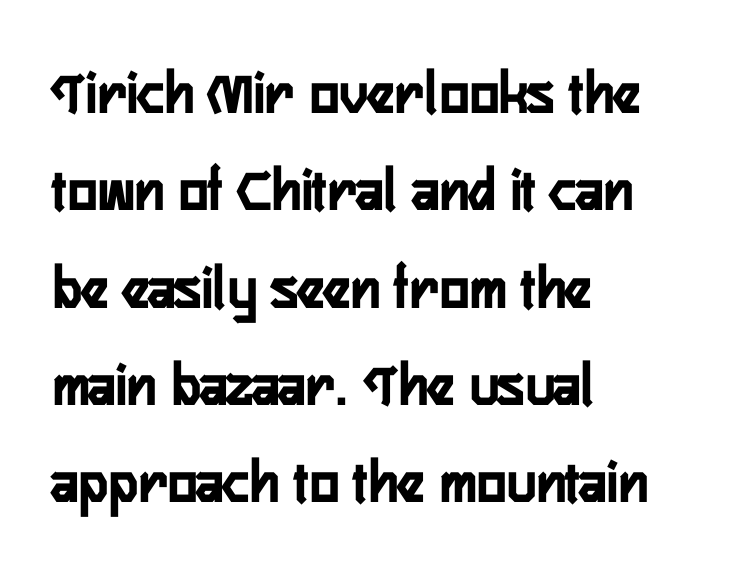
The image shows 62 px condensed sans-serif type, upright; set left-aligned, normal line spacing (1.57x), normal letter spacing, not underlined; low stroke contrast and a medium x-height.
